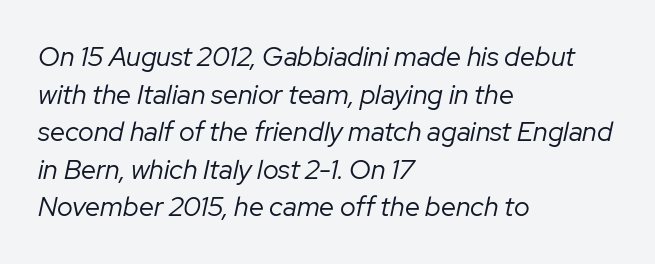
If you drew a ruler down the left edge, every line would touch it. Designer's note — italics engaged. The specimen omits any rule beneath the text block's lines. Students, observe: this is what conventionally led text looks like. Compared with a typical body face, this is equally light or lighter still.
